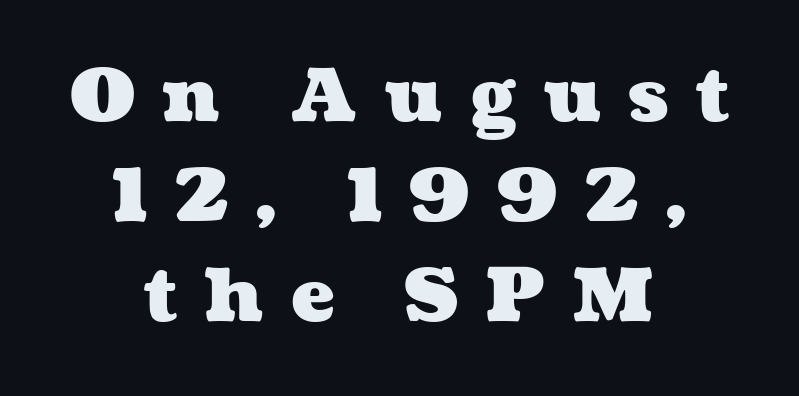
Q: Is the text bold? A: Yes.
Q: Is the text underlined? A: No.
Q: How is the paragraph aligned? A: Centered.
Q: Is the spacing between letters normal or unusually wide? A: Unusually wide.
Q: Is the spacing between lines tight, normal or loose? A: Normal.
Q: Width (condensed, normal, or wide)? A: Wide.
Q: Stroke contrast? A: Medium.
Q: x-height? A: Medium.
Q: Monospaced? A: No.
